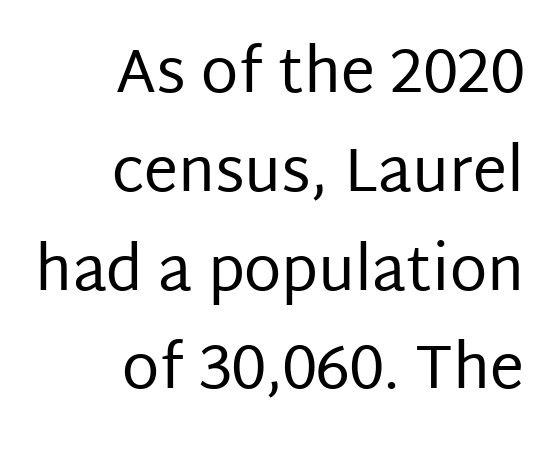
The image shows 61 px regular-weight sans-serif type, upright; set right-aligned, normal line spacing (1.62x), normal letter spacing, not underlined; low stroke contrast and a large x-height.
